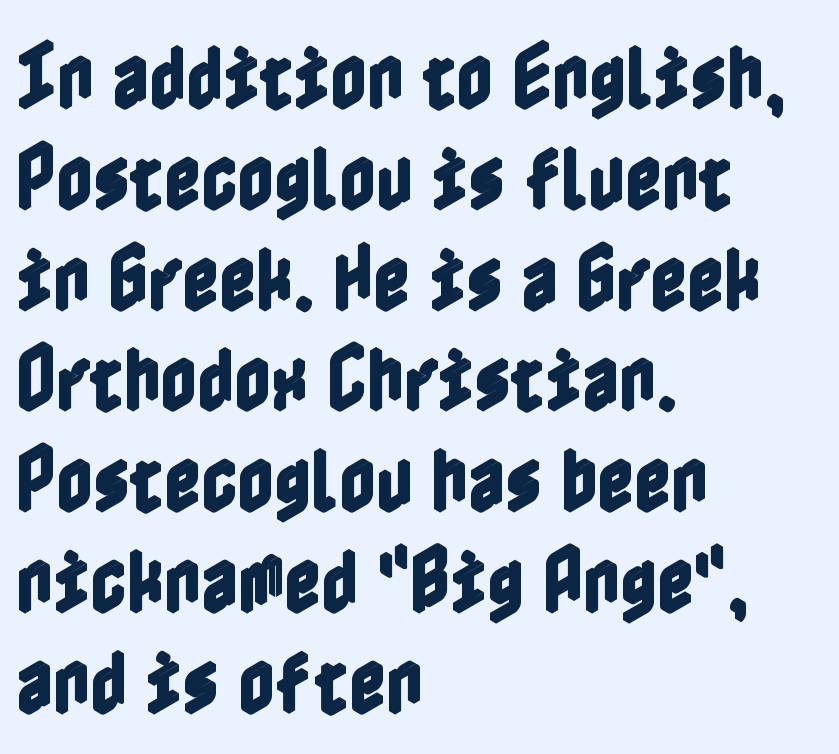
{"italic": "no", "width": "condensed", "x_height": "medium", "underline": "no", "align": "left", "line_spacing": "normal", "line_spacing_ratio": 1.42, "letter_spacing": "normal", "letter_spacing_em": 0.0, "glyph_px": 71}
